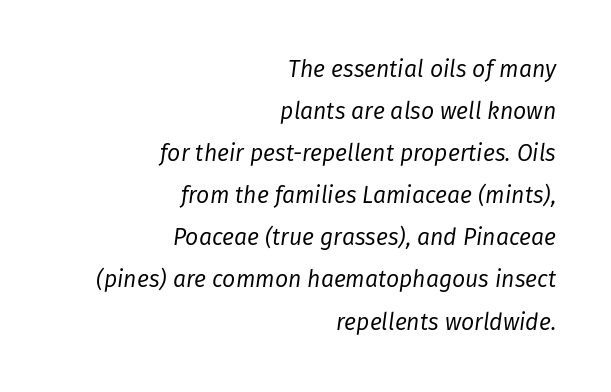
{"italic": "yes", "lean": "right", "slant_degrees": 8, "bold": "no", "underline": "no", "align": "right", "line_spacing_ratio": 1.83, "letter_spacing": "normal", "letter_spacing_em": 0.0, "glyph_px": 23}
